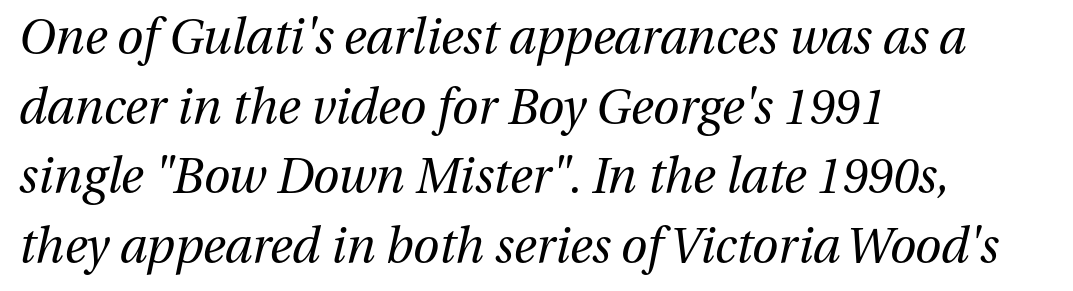
{"italic": "yes", "lean": "right", "slant_degrees": 13, "bold": "no", "weight": "regular", "width": "normal", "stroke_contrast": "medium", "x_height": "medium", "monospaced": "no", "underline": "no", "align": "left", "line_spacing": "normal", "line_spacing_ratio": 1.45, "letter_spacing": "normal", "letter_spacing_em": 0.0, "glyph_px": 48}
